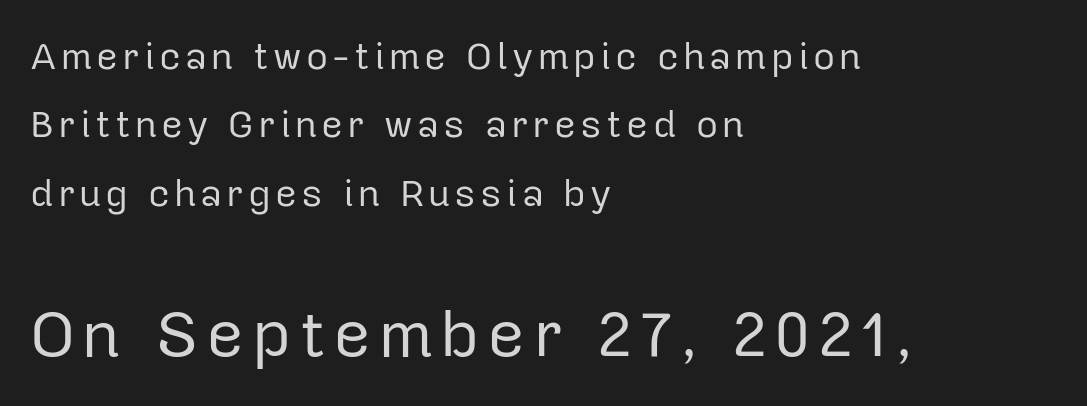
The lettering holds an erect, upright posture throughout. Letterform terminals end flat and unadorned throughout the passage. You could not count columns in this text — the font is proportionally spaced. Words float on clear page, feet unadorned. Larger block? The one below; the one above is distinctly smaller. A student would call this left alignment; a typographer would say flush left, rag right.
